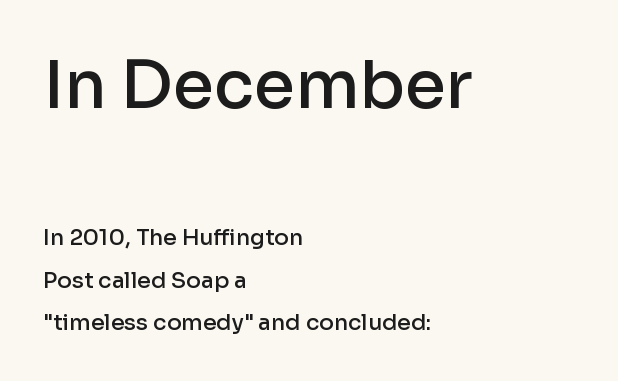
Typesetter's note: demi weight, one step under bold. Short and long lines alike share a common starting point at left. The specimen omits any rule beneath the text block's lines. Every character sits straight up, as roman type does.
